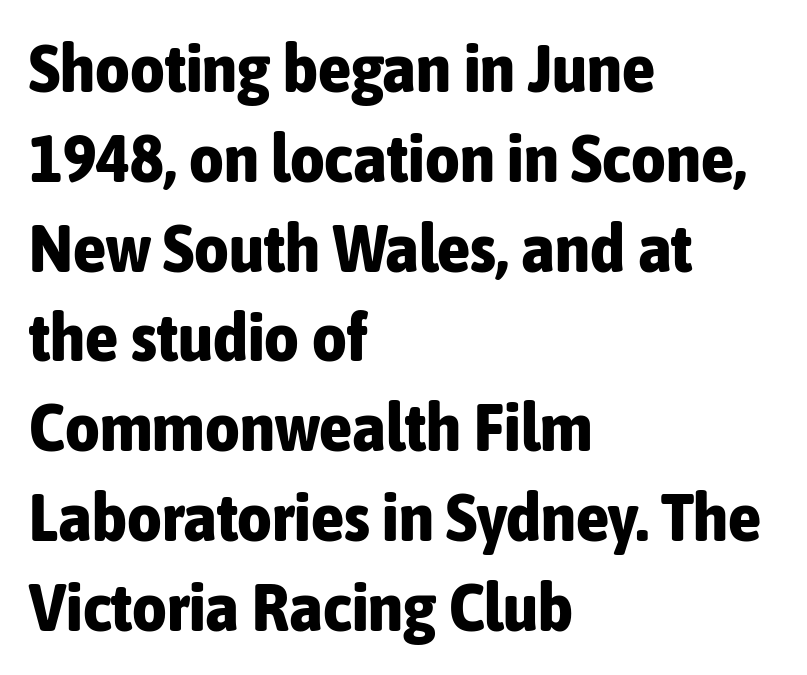
Notice how the passage keeps a crisp vertical edge on the left only. This is roman type, the default non-slanted kind. A typesetter would call this zero additional tracking. The typesetting leans heavy: a genuine bold. Summary of vertical rhythm: regular, with standard interline spacing.
